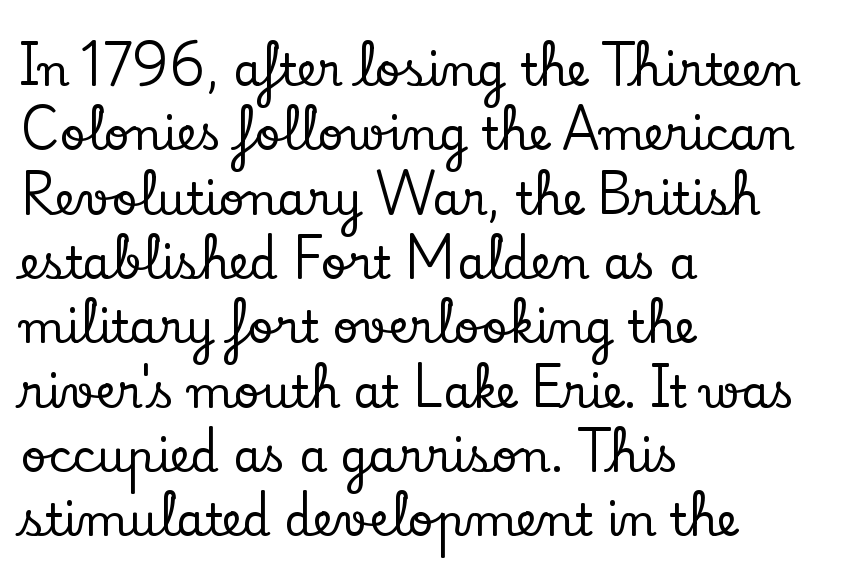
The image shows 45 px text type, upright; set left-aligned, normal line spacing (1.43x), normal letter spacing, not underlined; low stroke contrast and a small x-height.
